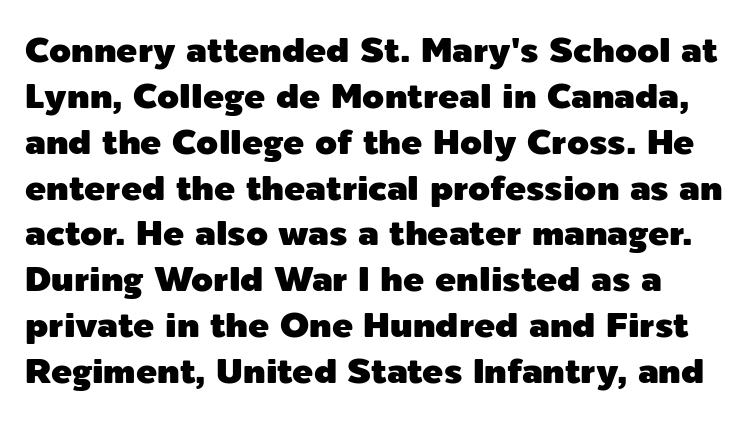
{"serif": "no", "italic": "no", "width": "normal", "x_height": "medium", "monospaced": "no", "underline": "no", "line_spacing": "normal", "line_spacing_ratio": 1.31, "letter_spacing": "normal", "letter_spacing_em": 0.0, "glyph_px": 35}
